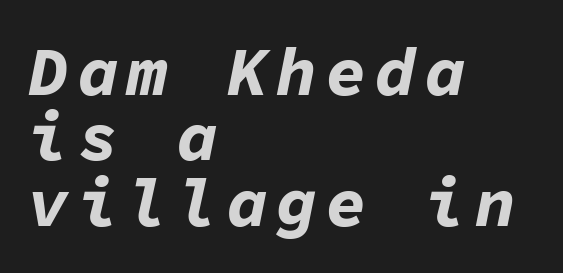
The image shows 68 px bold type, italic (leaning right), monospaced; set left-aligned, tight line spacing (0.96x), not underlined; low stroke contrast and a medium x-height.
